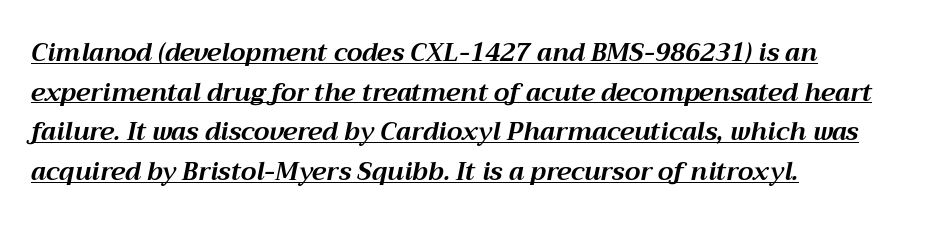
{"italic": "yes", "lean": "right", "slant_degrees": 12, "bold": "yes", "underline": "yes", "align": "left", "line_spacing": "normal", "line_spacing_ratio": 1.59, "letter_spacing": "normal", "letter_spacing_em": 0.0, "glyph_px": 25}
